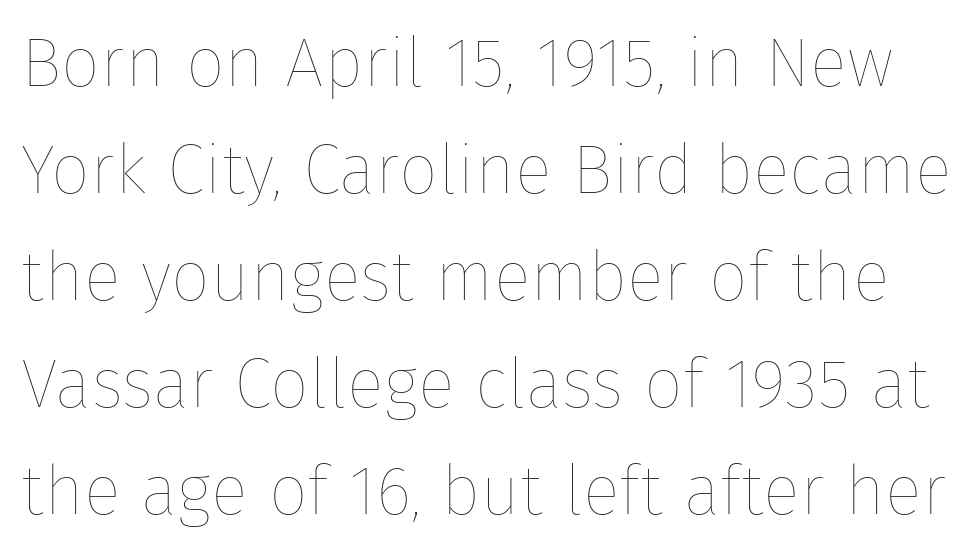
A clean baseline with only descenders dipping below it. Varying glyph widths throughout — classic text-font behaviour. The rendering keeps characters at their native spacing. Compared with typical paragraphs, the rows here are spaced about the same.
